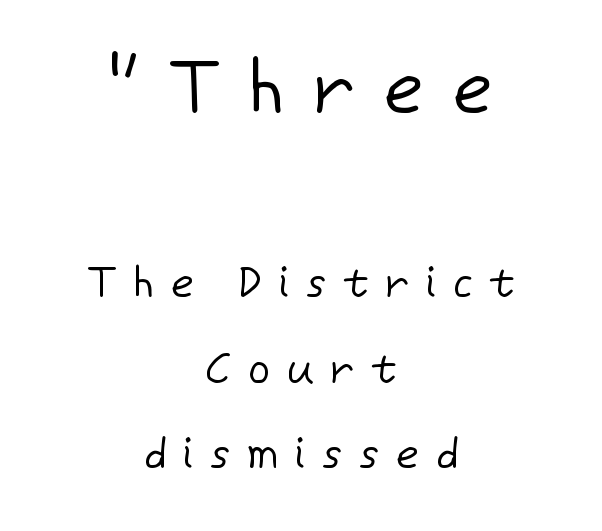
The image shows 75 px regular-weight sans-serif type, upright; set centered, loose line spacing (1.99x), unusually wide letter spacing (+0.4 em), not underlined; the first (top) block is 1.74x larger; low stroke contrast and a medium x-height.
